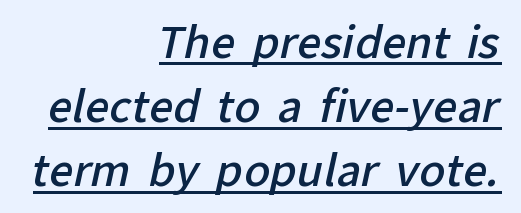
{"serif": "no", "bold": "semi", "weight": "semibold", "width": "normal", "stroke_contrast": "low", "x_height": "medium", "monospaced": "no", "underline": "yes", "align": "right", "line_spacing": "normal", "line_spacing_ratio": 1.49, "letter_spacing": "normal", "letter_spacing_em": 0.0, "glyph_px": 43}
